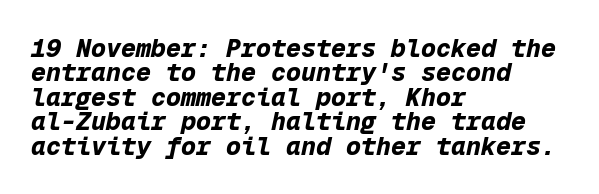
{"italic": "yes", "lean": "right", "slant_degrees": 12, "bold": "yes", "underline": "no", "align": "left", "line_spacing": "tight", "line_spacing_ratio": 0.98, "letter_spacing": "normal", "letter_spacing_em": 0.0, "glyph_px": 25}
